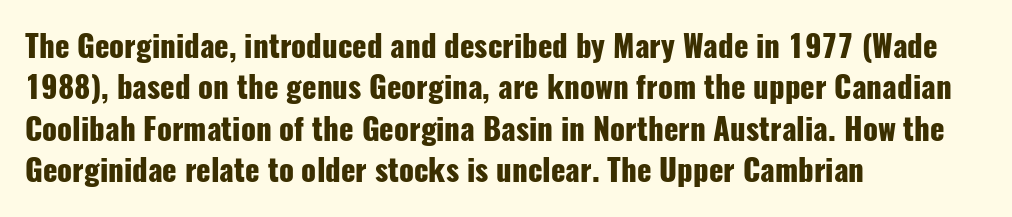
The image shows 30 px heavy, condensed sans-serif type, upright; set left-aligned, normal line spacing (1.38x), normal letter spacing, not underlined; low stroke contrast and a medium x-height.
